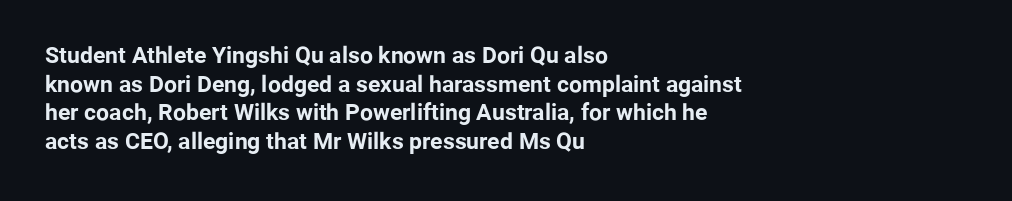
Q: Is the text bold? A: Yes.
Q: Is the text italic (slanted)? A: No, it is upright.
Q: Is the text underlined? A: No.
Q: How is the paragraph aligned? A: Left-aligned.
Q: Is the spacing between letters normal or unusually wide? A: Normal.
Q: Is the spacing between lines tight, normal or loose? A: Normal.
